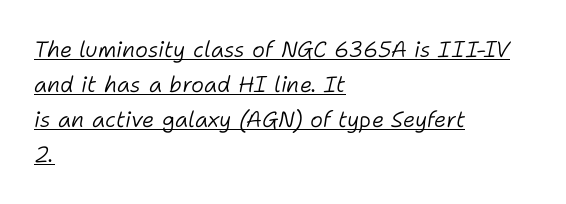
{"italic": "yes", "lean": "right", "slant_degrees": 11, "bold": "no", "underline": "yes", "align": "left", "line_spacing": "normal", "line_spacing_ratio": 1.59, "letter_spacing": "normal", "letter_spacing_em": 0.0, "glyph_px": 22}
